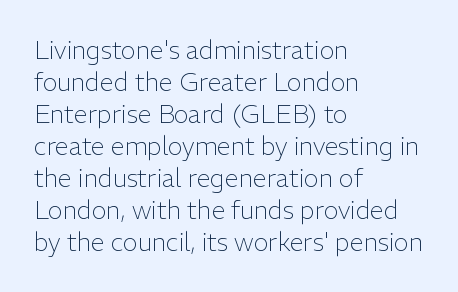
The image shows 25 px text type, upright; set left-aligned, normal line spacing (1.28x), normal letter spacing, not underlined.
